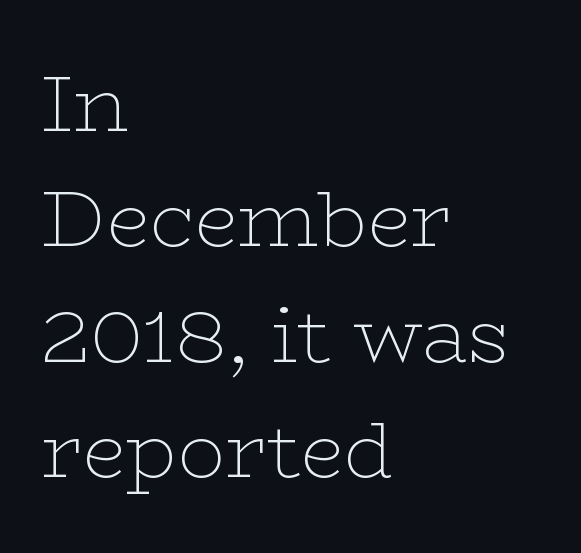
{"serif": "yes", "italic": "no", "bold": "no", "weight": "thin", "width": "wide", "stroke_contrast": "low", "x_height": "medium", "monospaced": "no", "underline": "no", "align": "left", "line_spacing": "normal", "line_spacing_ratio": 1.46, "letter_spacing": "normal", "letter_spacing_em": 0.0, "glyph_px": 79}
